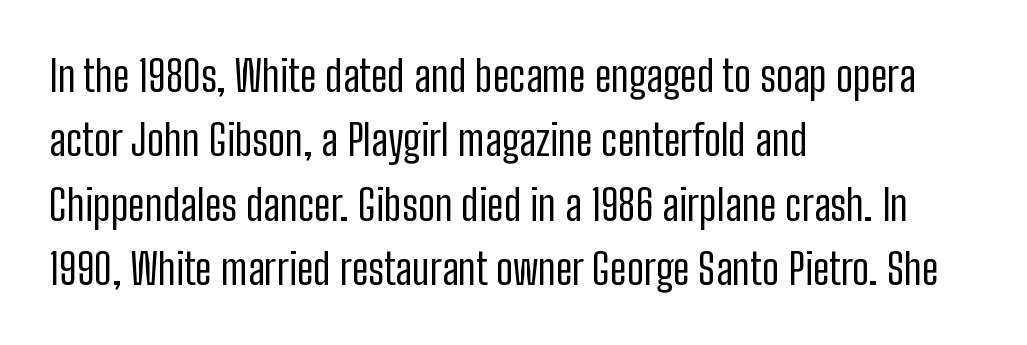
{"serif": "no", "italic": "no", "bold": "no", "weight": "regular", "width": "condensed", "stroke_contrast": "low", "x_height": "medium", "monospaced": "no", "underline": "no", "align": "left", "line_spacing": "normal", "line_spacing_ratio": 1.5, "letter_spacing": "normal", "letter_spacing_em": 0.0, "glyph_px": 43}
